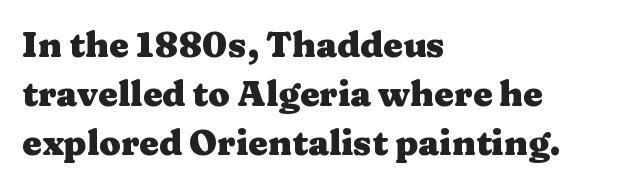
Words appear dense and cohesive because spacing is normal. Compared with typical paragraphs, the rows here are spaced about the same. Do the characters align in a grid? No, the font is proportional. One-word summary of the alignment: left. Descenders hang freely into open space. Set as a true bold cut, around the 700 mark.
